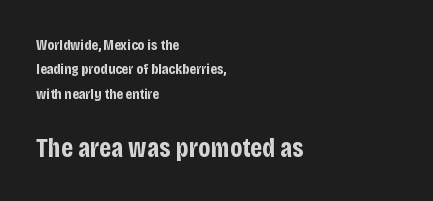
{"italic": "no", "bold": "yes", "underline": "no", "align": "left", "line_spacing": "normal", "line_spacing_ratio": 1.63, "letter_spacing": "normal", "letter_spacing_em": 0.0, "larger_block": "second", "size_ratio": 1.8, "glyph_px": 27}
